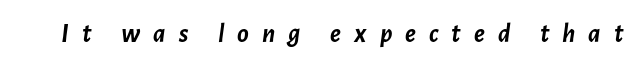
The image shows 27 px bold type, italic (leaning right); set unusually wide letter spacing (+0.48 em), not underlined.
